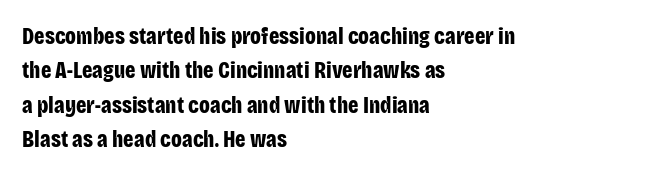
Q: Is the text bold? A: Yes.
Q: Is the text italic (slanted)? A: No, it is upright.
Q: Is the text underlined? A: No.
Q: How is the paragraph aligned? A: Left-aligned.
Q: Is the spacing between letters normal or unusually wide? A: Normal.
Q: Is the spacing between lines tight, normal or loose? A: Normal.
